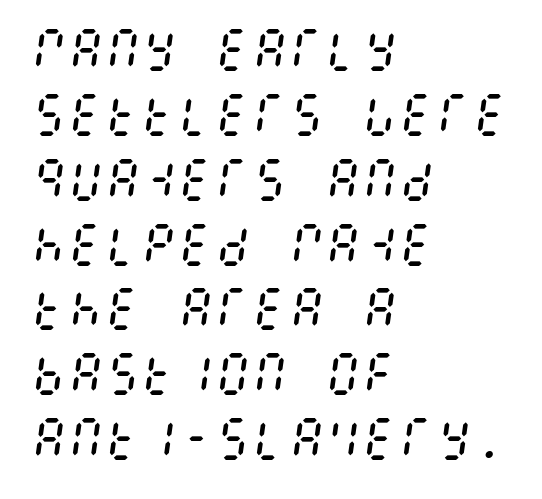
The image shows 46 px regular-weight, condensed type, italic (leaning right); set left-aligned, normal line spacing (1.41x), normal letter spacing, not underlined; medium stroke contrast and a large x-height.
